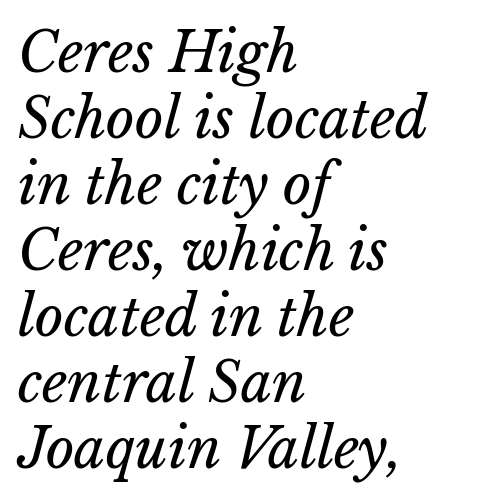
Q: Is the text bold? A: No.
Q: Is the text italic (slanted)? A: Yes, it leans right by about 15 degrees.
Q: Is the text underlined? A: No.
Q: How is the paragraph aligned? A: Left-aligned.
Q: Is the spacing between letters normal or unusually wide? A: Normal.
Q: Width (condensed, normal, or wide)? A: Normal.
Q: Stroke contrast? A: Low.
Q: x-height? A: Medium.
Q: Monospaced? A: No.
